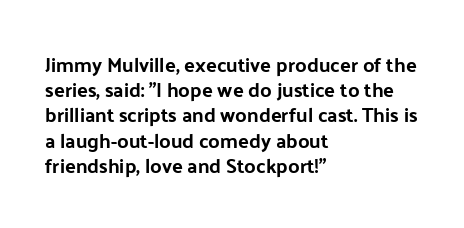
Q: Is the text italic (slanted)? A: No, it is upright.
Q: Is the text underlined? A: No.
Q: How is the paragraph aligned? A: Left-aligned.
Q: Is the spacing between letters normal or unusually wide? A: Normal.
Q: Is the spacing between lines tight, normal or loose? A: Normal.
